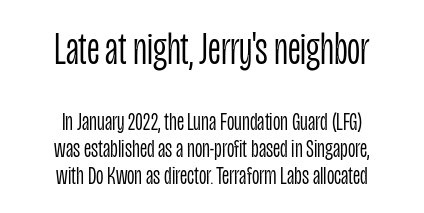
{"serif": "no", "italic": "no", "bold": "no", "weight": "light", "width": "condensed", "stroke_contrast": "low", "x_height": "large", "monospaced": "no", "underline": "no", "align": "center", "line_spacing": "tight", "line_spacing_ratio": 1.03, "letter_spacing": "normal", "letter_spacing_em": 0.0, "larger_block": "first", "size_ratio": 1.77, "glyph_px": 46}
